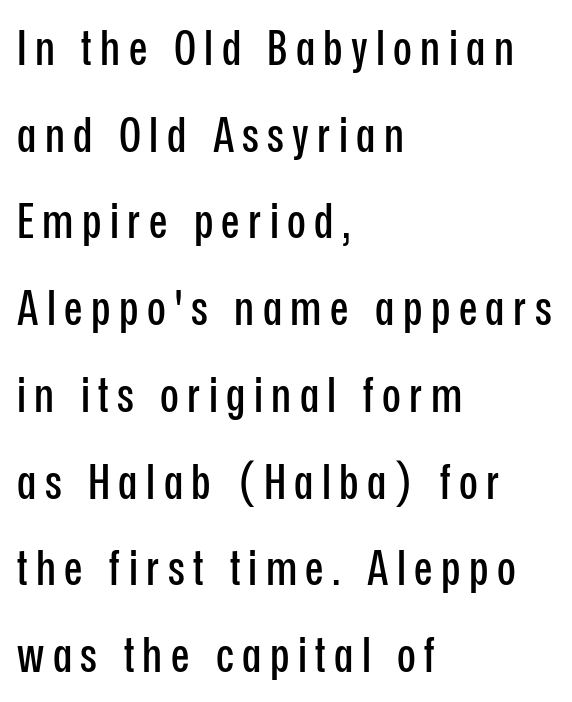
{"serif": "no", "italic": "no", "width": "condensed", "stroke_contrast": "low", "x_height": "medium", "monospaced": "no", "underline": "no", "align": "left", "line_spacing_ratio": 1.77, "glyph_px": 49}
